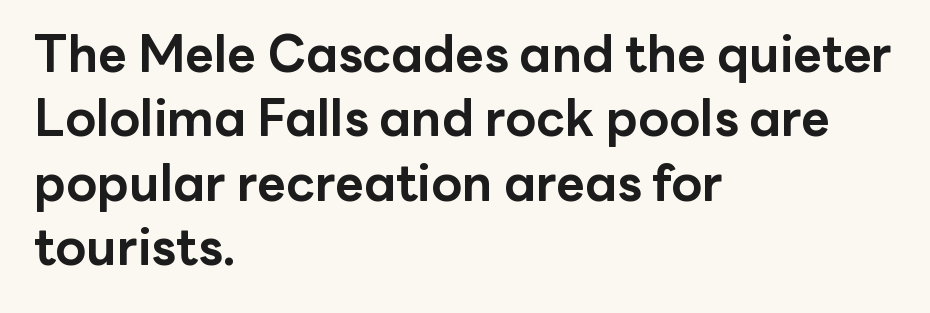
Left-aligned paragraph, ragged on the right. Is this a fixed-width face? No — the glyphs have proportional, varying widths. Nothing sits at the stroke ends, so this counts as sans-serif. Compared with typical body copy, the letter spacing here is the same. This is roman type, the default non-slanted kind.
